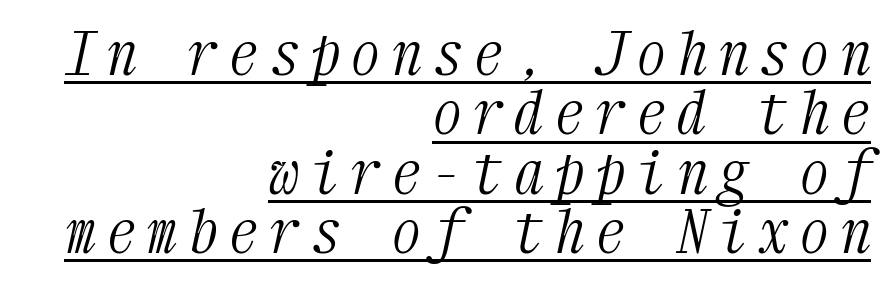
This is serif lettering, the kind often seen in printed books. Regarding leading, the lines here are crowded together. The passage shown is typed in a monospace face where columns stay perfectly aligned. Descenders here cross a horizontal rule under the line. Notice how the passage keeps a crisp vertical edge on the right only.
